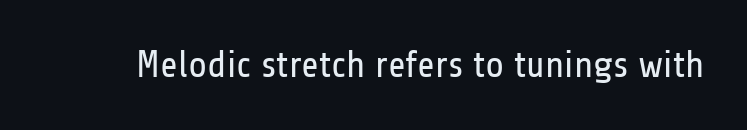
{"serif": "no", "italic": "no", "bold": "no", "weight": "regular", "width": "condensed", "stroke_contrast": "low", "x_height": "medium", "monospaced": "no", "underline": "no", "letter_spacing": "normal", "letter_spacing_em": 0.0, "glyph_px": 38}
